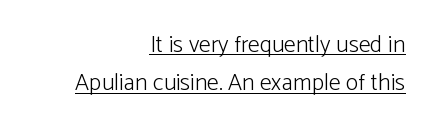
{"italic": "no", "bold": "no", "underline": "yes", "align": "right", "line_spacing": "normal", "line_spacing_ratio": 1.6, "letter_spacing": "normal", "letter_spacing_em": 0.0, "glyph_px": 24}
